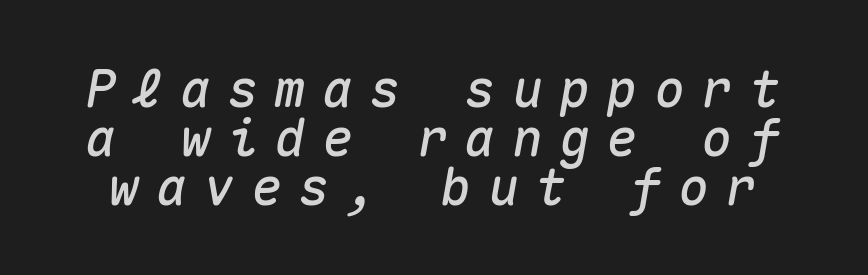
The image shows 51 px text type, italic (leaning right), monospaced; set tight line spacing (0.96x), unusually wide letter spacing (+0.33 em), not underlined; medium stroke contrast and a medium x-height.
